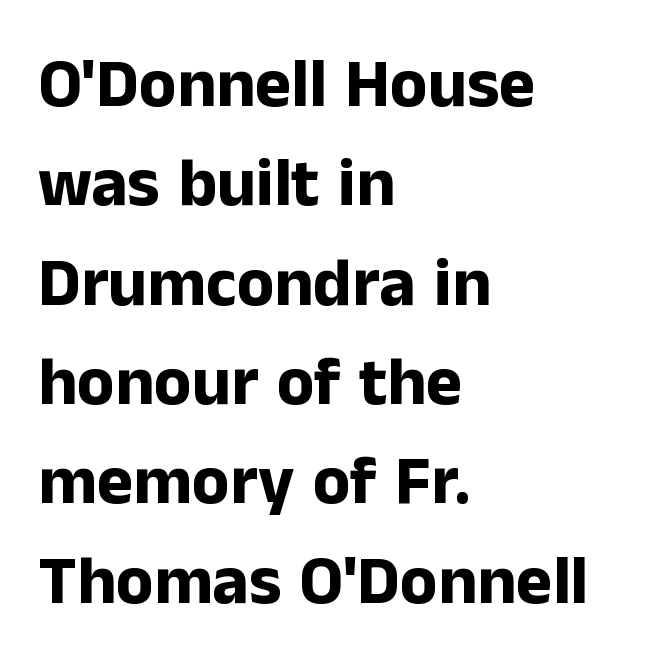
{"serif": "no", "italic": "no", "bold": "yes", "weight": "bold", "width": "normal", "stroke_contrast": "low", "x_height": "medium", "monospaced": "no", "underline": "no", "align": "left", "line_spacing": "normal", "line_spacing_ratio": 1.44, "letter_spacing": "normal", "letter_spacing_em": 0.0, "glyph_px": 69}
